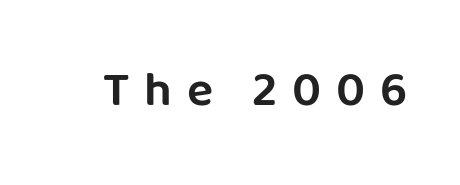
The image shows 49 px sans-serif type, upright; set unusually wide letter spacing (+0.3 em), not underlined; low stroke contrast and a large x-height.
